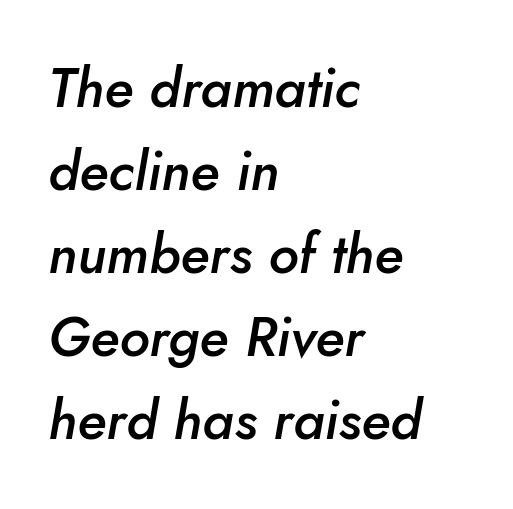
{"italic": "yes", "lean": "right", "slant_degrees": 10, "bold": "semi", "weight": "semibold", "width": "normal", "stroke_contrast": "low", "x_height": "small", "monospaced": "no", "underline": "no", "align": "left", "line_spacing": "normal", "line_spacing_ratio": 1.51, "letter_spacing": "normal", "letter_spacing_em": 0.0, "glyph_px": 55}
